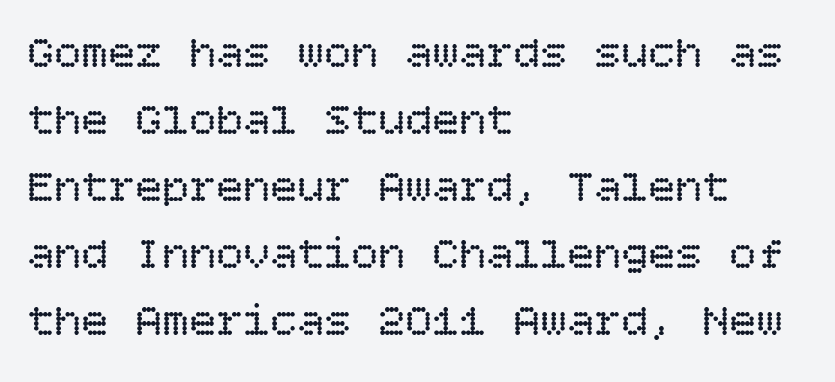
The image shows 45 px regular-weight type, upright; set left-aligned, normal line spacing (1.49x), normal letter spacing, not underlined; low stroke contrast and a large x-height.
